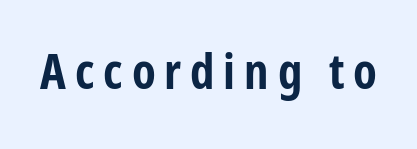
Notice how the stems are strictly vertical — no italics here. No word sits above an underline. Every letter is thick-stroked: bold, no question. Here the designer chose a conventional face with non-uniform glyph widths.
